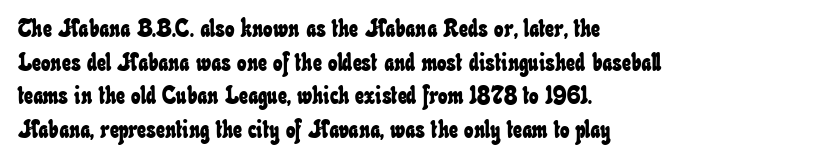
{"underline": "no", "align": "left", "line_spacing": "normal", "line_spacing_ratio": 1.35, "letter_spacing": "normal", "letter_spacing_em": 0.0, "glyph_px": 25}
